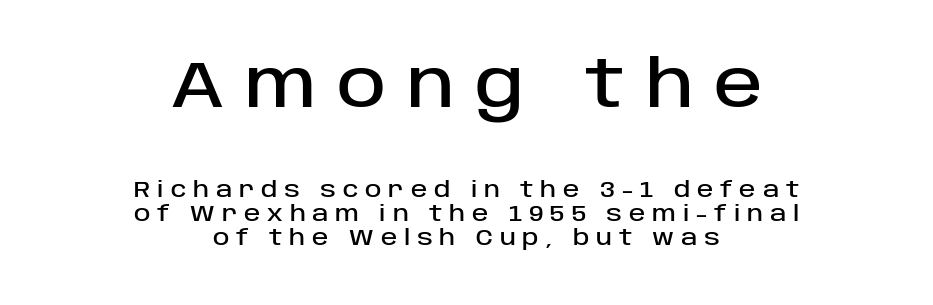
The image shows 66 px sans-serif type, upright; set centered, tight line spacing (1.09x), unusually wide letter spacing (+0.31 em), not underlined; the first (top) block is 3.0x larger; low stroke contrast and a large x-height.
